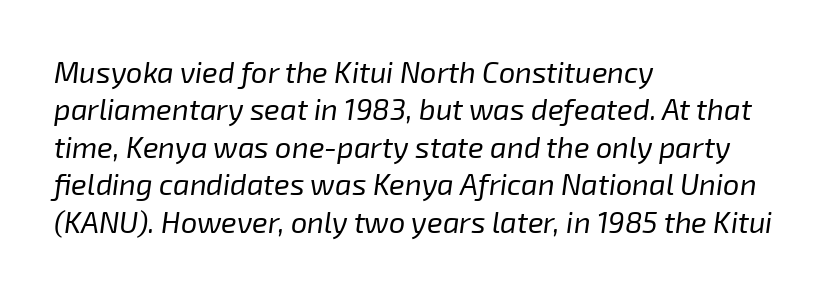
Q: Is the text bold? A: No.
Q: Is the text italic (slanted)? A: Yes, it leans right by about 8 degrees.
Q: Is the text underlined? A: No.
Q: How is the paragraph aligned? A: Left-aligned.
Q: Is the spacing between letters normal or unusually wide? A: Normal.
Q: Is the spacing between lines tight, normal or loose? A: Normal.
Q: Width (condensed, normal, or wide)? A: Normal.
Q: Stroke contrast? A: Low.
Q: x-height? A: Medium.
Q: Monospaced? A: No.
